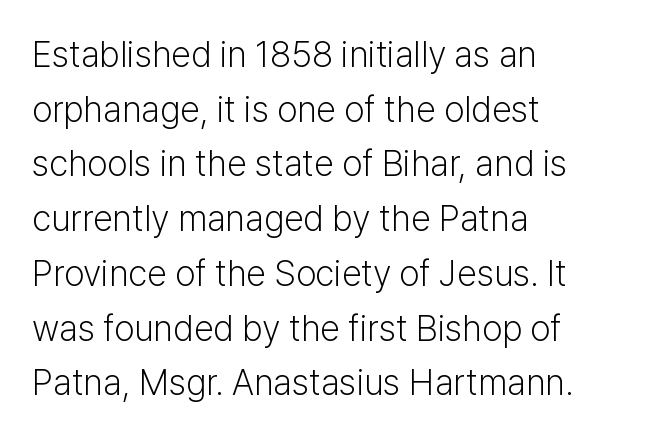
The passage shown is typed in a proportional face where columns would drift. Posture: upright roman. Check where the strokes stop: nothing finishes them off — pure sans. Tracking value appears to be zero — textbook default spacing. Lines of text with bare space underneath. Summary of weight: not heavy and not bold.
